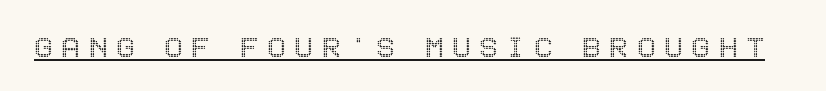
The image shows 35 px condensed type, upright; set unusually wide letter spacing (+0.24 em), underlined; a large x-height.
